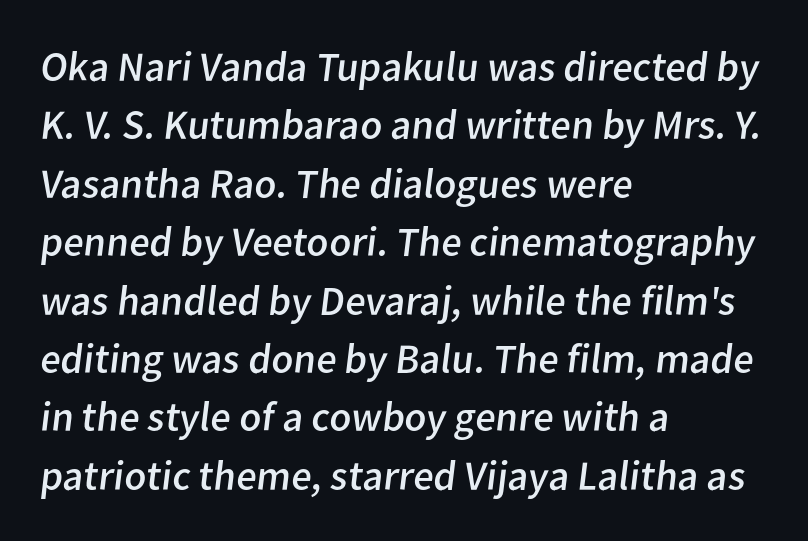
{"serif": "no", "bold": "no", "weight": "regular", "width": "normal", "stroke_contrast": "low", "x_height": "medium", "monospaced": "no", "underline": "no", "align": "left", "line_spacing": "normal", "line_spacing_ratio": 1.39, "letter_spacing": "normal", "letter_spacing_em": 0.0, "glyph_px": 42}
